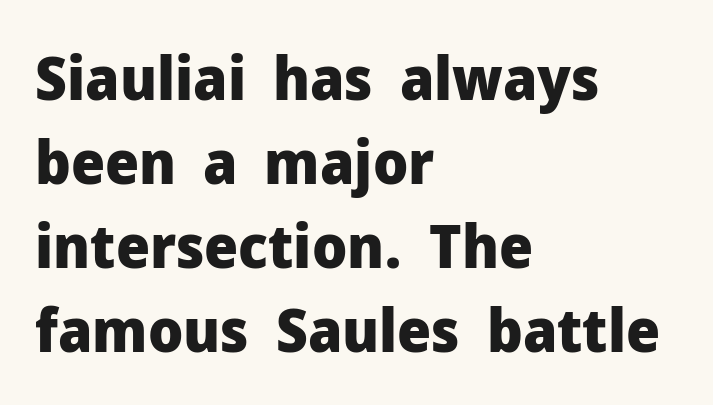
Q: Is the text bold? A: Yes.
Q: Is the text italic (slanted)? A: No, it is upright.
Q: Is the typeface a serif or a sans-serif typeface? A: Sans-serif.
Q: Is the text underlined? A: No.
Q: How is the paragraph aligned? A: Left-aligned.
Q: Is the spacing between letters normal or unusually wide? A: Normal.
Q: Is the spacing between lines tight, normal or loose? A: Normal.
Q: Width (condensed, normal, or wide)? A: Normal.
Q: Stroke contrast? A: Low.
Q: x-height? A: Medium.
Q: Monospaced? A: No.
